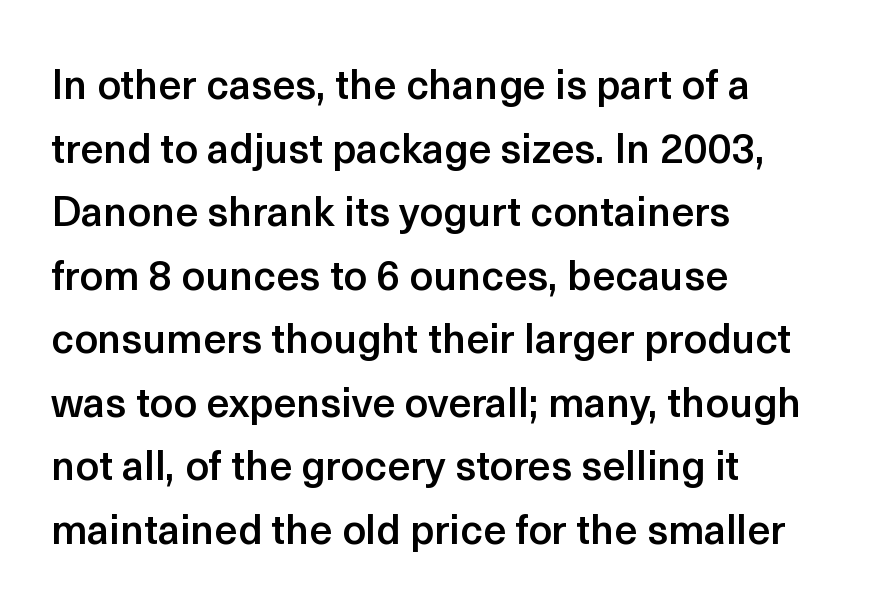
{"serif": "no", "italic": "no", "bold": "semi", "weight": "semibold", "width": "normal", "x_height": "medium", "monospaced": "no", "underline": "no", "align": "left", "line_spacing": "normal", "line_spacing_ratio": 1.55, "letter_spacing": "normal", "letter_spacing_em": 0.0, "glyph_px": 41}
